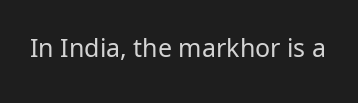
The image shows 25 px text type, upright; set normal letter spacing, not underlined.
